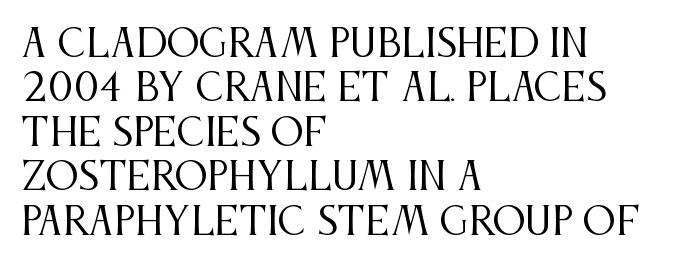
{"serif": "yes", "italic": "no", "bold": "no", "weight": "regular", "width": "condensed", "stroke_contrast": "medium", "x_height": "large", "monospaced": "no", "underline": "no", "align": "left", "line_spacing_ratio": 1.2, "letter_spacing": "normal", "letter_spacing_em": 0.0, "glyph_px": 37}
